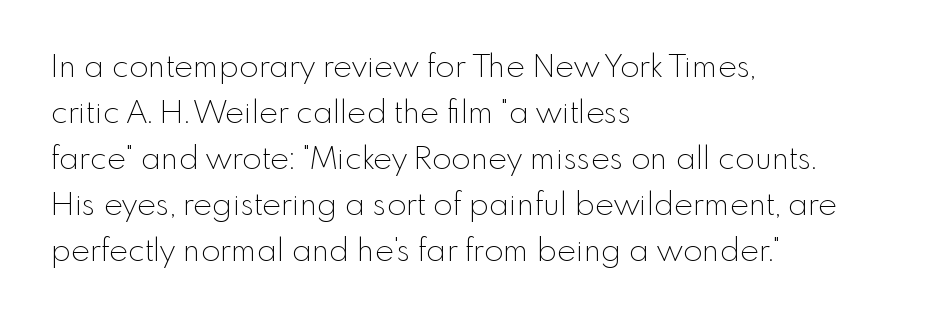
The image shows 32 px thin sans-serif type, upright; set left-aligned, normal line spacing (1.44x), normal letter spacing, not underlined; a small x-height.
